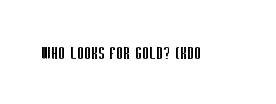
The passage shown is not underscored anywhere. The font's upright variant was chosen for this text. Stems here are at most as thick as an everyday book face. Observe the ordinary spacing: letters are neighbours, not strangers.
